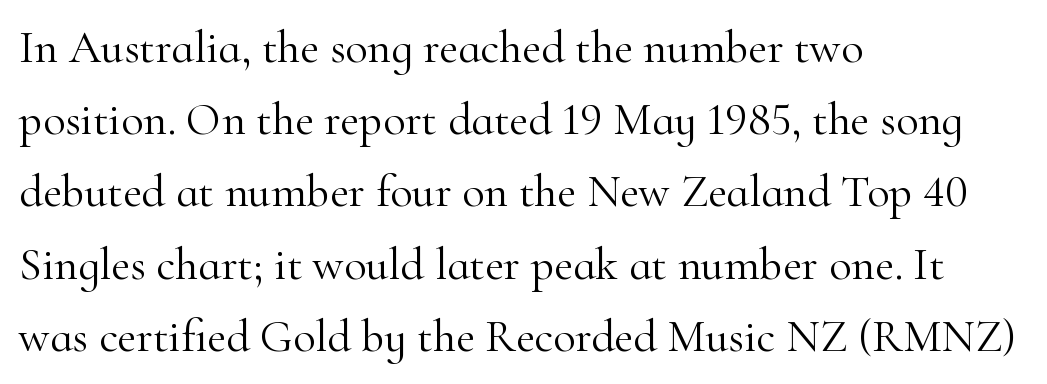
{"serif": "yes", "italic": "no", "bold": "no", "weight": "light", "width": "normal", "stroke_contrast": "high", "x_height": "small", "monospaced": "no", "underline": "no", "align": "left", "line_spacing": "normal", "line_spacing_ratio": 1.57, "letter_spacing": "normal", "letter_spacing_em": 0.0, "glyph_px": 46}
